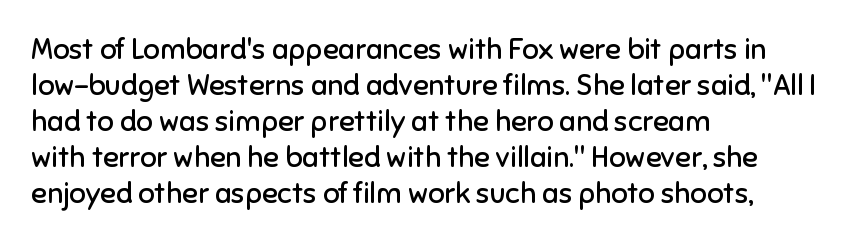
Q: Is the text bold? A: No.
Q: Is the text italic (slanted)? A: No, it is upright.
Q: Is the typeface a serif or a sans-serif typeface? A: Sans-serif.
Q: Is the text underlined? A: No.
Q: How is the paragraph aligned? A: Left-aligned.
Q: Is the spacing between letters normal or unusually wide? A: Normal.
Q: Width (condensed, normal, or wide)? A: Normal.
Q: Stroke contrast? A: Low.
Q: x-height? A: Medium.
Q: Monospaced? A: No.
